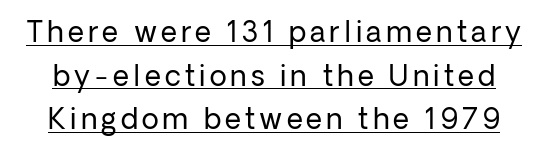
The designer went with a sans here, leaving each stem footless. Proportional: the letters do not fall into vertical columns. Notice how a bar underscores the lettering throughout. Is this a heavy cut? Hardly; it is regular or lighter. Do the letters lean? They stand straight.
